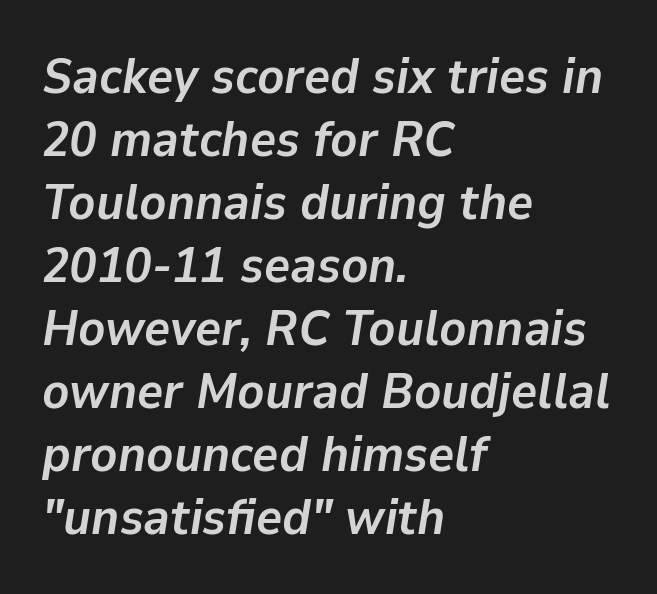
The letters are bold, with thick, heavy strokes. The compositor pushed each line to the left boundary. Character widths vary here, with narrow letters taking less room than wide ones. The specimen omits any rule beneath the text block's lines.
